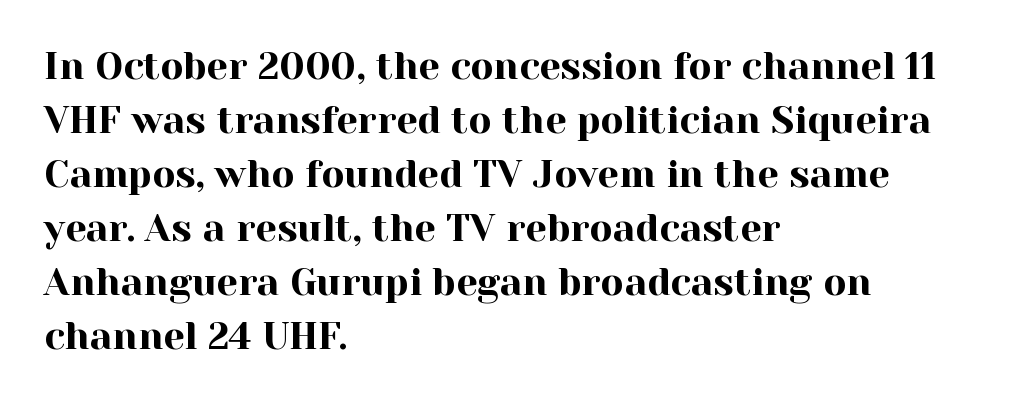
Q: Is the text italic (slanted)? A: No, it is upright.
Q: Is the typeface a serif or a sans-serif typeface? A: Serif.
Q: Is the text underlined? A: No.
Q: How is the paragraph aligned? A: Left-aligned.
Q: Is the spacing between letters normal or unusually wide? A: Normal.
Q: Is the spacing between lines tight, normal or loose? A: Normal.
Q: Width (condensed, normal, or wide)? A: Normal.
Q: x-height? A: Medium.
Q: Monospaced? A: No.
